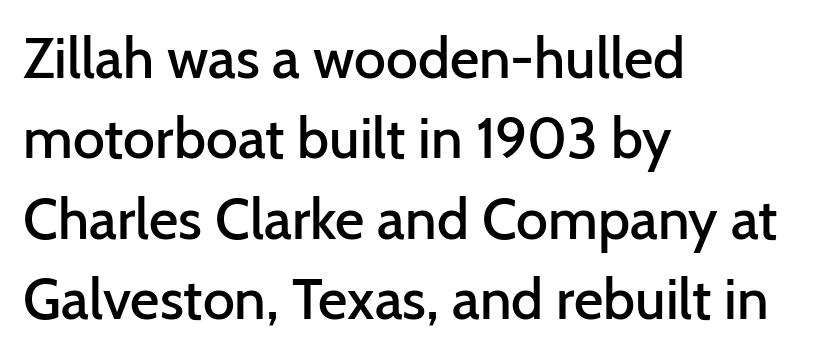
Q: Is the text bold? A: Semi-bold.
Q: Is the text italic (slanted)? A: No, it is upright.
Q: Is the typeface a serif or a sans-serif typeface? A: Sans-serif.
Q: Is the text underlined? A: No.
Q: How is the paragraph aligned? A: Left-aligned.
Q: Is the spacing between letters normal or unusually wide? A: Normal.
Q: Is the spacing between lines tight, normal or loose? A: Normal.
Q: Width (condensed, normal, or wide)? A: Normal.
Q: Stroke contrast? A: Low.
Q: x-height? A: Medium.
Q: Monospaced? A: No.
